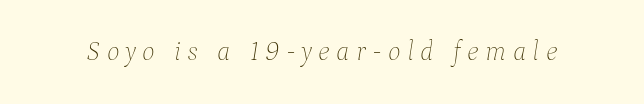
Q: Is the text bold? A: No.
Q: Is the text italic (slanted)? A: Yes, it leans right by about 9 degrees.
Q: Is the text underlined? A: No.
Q: Is the spacing between letters normal or unusually wide? A: Unusually wide.
